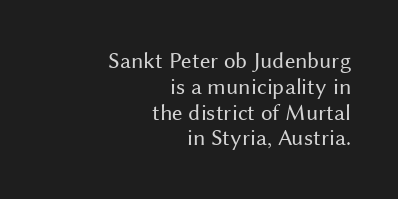
Q: Is the text bold? A: No.
Q: Is the text italic (slanted)? A: No, it is upright.
Q: Is the text underlined? A: No.
Q: How is the paragraph aligned? A: Right-aligned.
Q: Is the spacing between letters normal or unusually wide? A: Normal.
Q: Is the spacing between lines tight, normal or loose? A: Tight.
